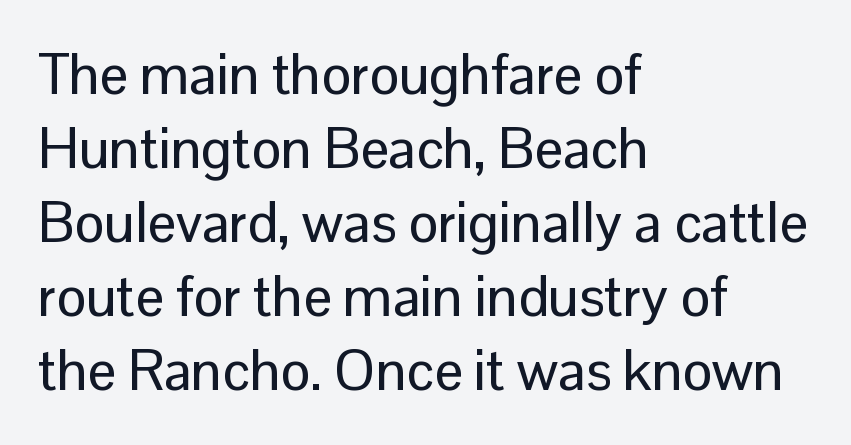
{"serif": "no", "italic": "no", "width": "normal", "stroke_contrast": "low", "x_height": "medium", "monospaced": "no", "underline": "no", "align": "left", "line_spacing": "normal", "line_spacing_ratio": 1.32, "letter_spacing": "normal", "letter_spacing_em": 0.0, "glyph_px": 56}
